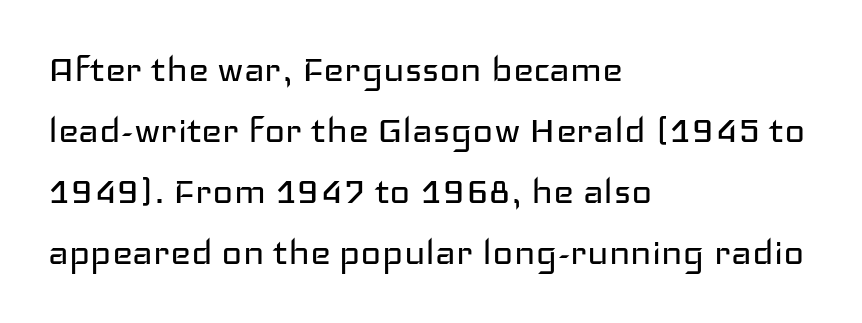
The image shows 44 px regular-weight, wide sans-serif type, upright; set left-aligned, normal line spacing (1.39x), normal letter spacing, not underlined; low stroke contrast and a medium x-height.
